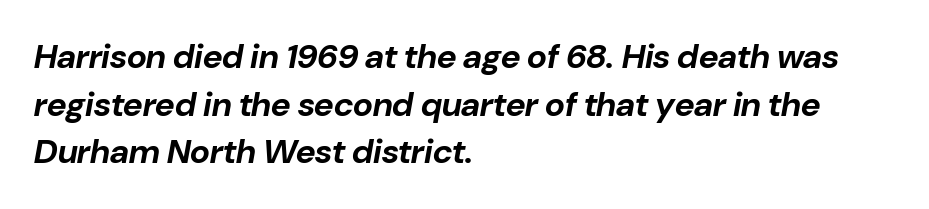
Q: Is the text bold? A: Yes.
Q: Is the text italic (slanted)? A: Yes, it leans right by about 10 degrees.
Q: Is the text underlined? A: No.
Q: How is the paragraph aligned? A: Left-aligned.
Q: Is the spacing between letters normal or unusually wide? A: Normal.
Q: Is the spacing between lines tight, normal or loose? A: Normal.
Q: Width (condensed, normal, or wide)? A: Normal.
Q: Stroke contrast? A: Low.
Q: x-height? A: Medium.
Q: Monospaced? A: No.
